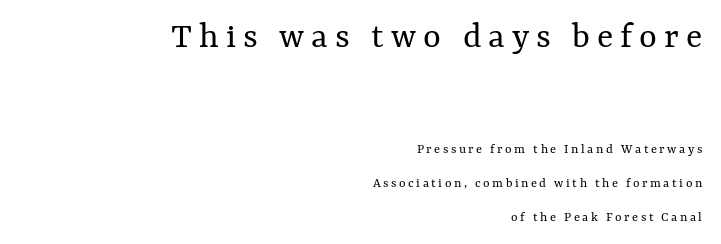
{"italic": "no", "bold": "no", "weight": "regular", "width": "normal", "stroke_contrast": "medium", "x_height": "medium", "monospaced": "no", "underline": "no", "align": "right", "line_spacing": "loose", "line_spacing_ratio": 2.43, "larger_block": "first", "size_ratio": 2.71, "glyph_px": 38}
